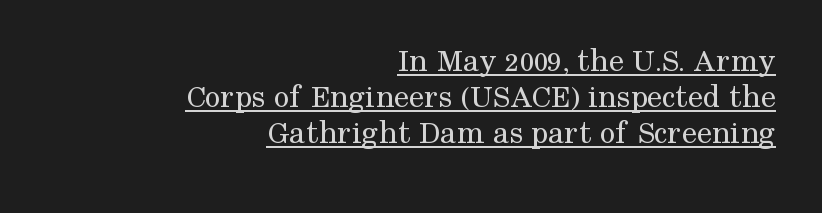
Q: Is the text bold? A: No.
Q: Is the text italic (slanted)? A: No, it is upright.
Q: Is the typeface a serif or a sans-serif typeface? A: Serif.
Q: Is the text underlined? A: Yes.
Q: How is the paragraph aligned? A: Right-aligned.
Q: Is the spacing between letters normal or unusually wide? A: Normal.
Q: Is the spacing between lines tight, normal or loose? A: Tight.
Q: Width (condensed, normal, or wide)? A: Normal.
Q: Stroke contrast? A: Medium.
Q: x-height? A: Medium.
Q: Monospaced? A: No.
